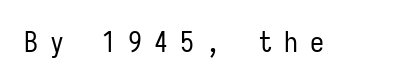
Q: Is the text bold? A: No.
Q: Is the text italic (slanted)? A: No, it is upright.
Q: Is the typeface a serif or a sans-serif typeface? A: Sans-serif.
Q: Is the text underlined? A: No.
Q: Is the spacing between letters normal or unusually wide? A: Unusually wide.
Q: Width (condensed, normal, or wide)? A: Condensed.
Q: Stroke contrast? A: Low.
Q: x-height? A: Medium.
Q: Monospaced? A: Yes.
